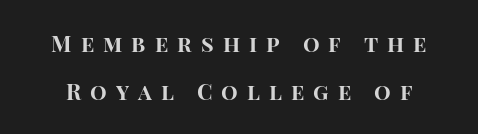
Does the weight exceed regular? Yes, all the way to bold. Words appear elongated and porous because spacing is wide. Posture: vertical. Each new line begins a long way beneath the previous one. Check the space under the baseline: it is left empty.
